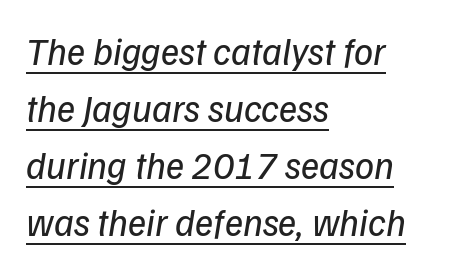
{"italic": "yes", "lean": "right", "slant_degrees": 9, "bold": "no", "weight": "regular", "width": "normal", "stroke_contrast": "low", "x_height": "medium", "monospaced": "no", "underline": "yes", "align": "left", "line_spacing": "normal", "line_spacing_ratio": 1.5, "letter_spacing": "normal", "letter_spacing_em": 0.0, "glyph_px": 38}
